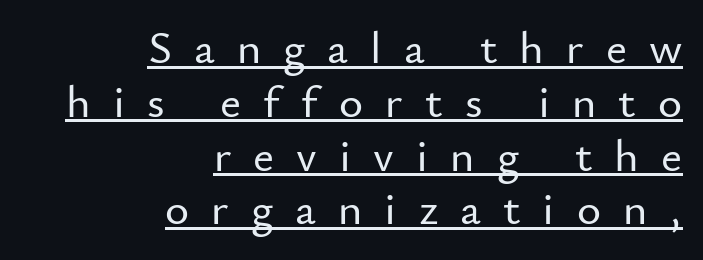
The image shows 46 px sans-serif type, upright; set right-aligned, line spacing 1.17x, unusually wide letter spacing (+0.48 em), underlined; low stroke contrast and a small x-height.
